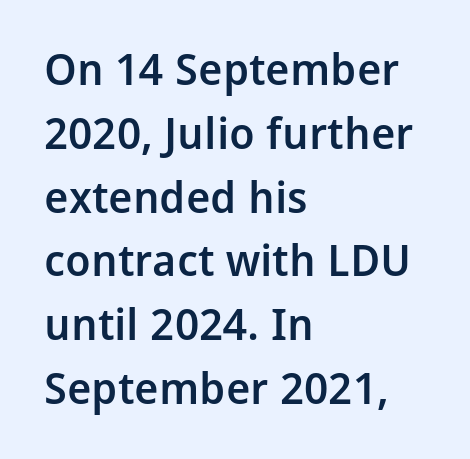
{"serif": "no", "italic": "no", "bold": "semi", "weight": "semibold", "width": "normal", "stroke_contrast": "low", "x_height": "medium", "monospaced": "no", "underline": "no", "align": "left", "line_spacing": "normal", "line_spacing_ratio": 1.45, "letter_spacing": "normal", "letter_spacing_em": 0.0, "glyph_px": 44}
